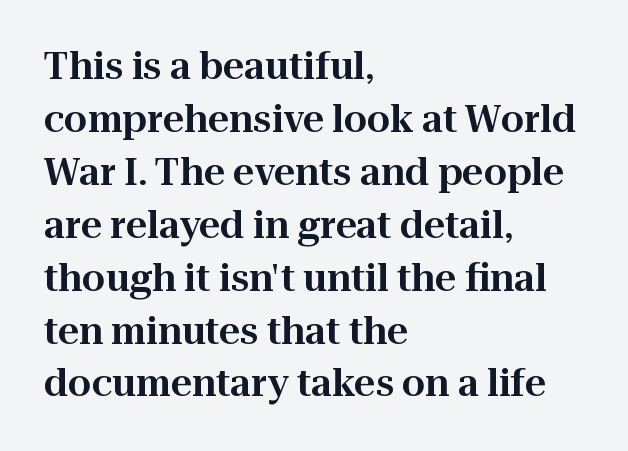
A typesetter would call this proportional, since set widths differ per character. Anything drawn beneath the words? Only blank space. The glyphs in this specimen are seriffed. The gaps between neighbouring characters are ordinary and unremarkable. This is roman type, the default non-slanted kind.
